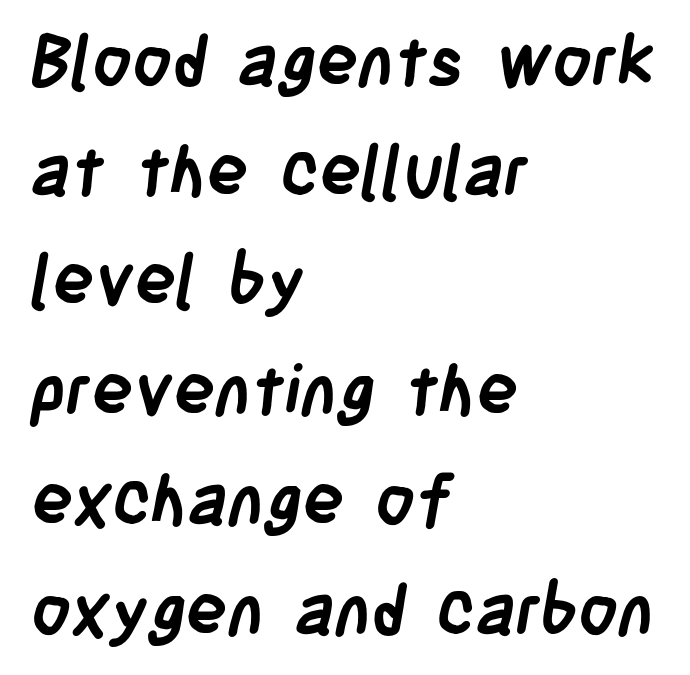
Q: Is the text bold? A: Yes.
Q: Is the typeface a serif or a sans-serif typeface? A: Sans-serif.
Q: Is the text underlined? A: No.
Q: How is the paragraph aligned? A: Left-aligned.
Q: Is the spacing between letters normal or unusually wide? A: Normal.
Q: Is the spacing between lines tight, normal or loose? A: Normal.
Q: Width (condensed, normal, or wide)? A: Condensed.
Q: Stroke contrast? A: Low.
Q: x-height? A: Large.
Q: Monospaced? A: No.
